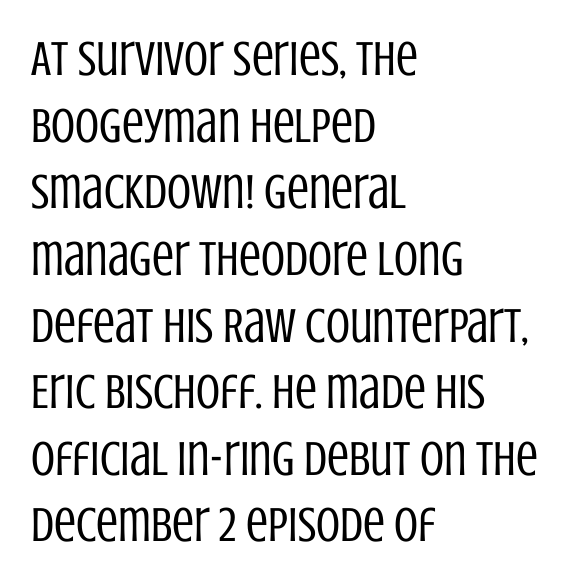
{"serif": "no", "italic": "no", "bold": "no", "weight": "regular", "width": "condensed", "stroke_contrast": "low", "x_height": "large", "monospaced": "no", "underline": "no", "align": "left", "line_spacing": "normal", "line_spacing_ratio": 1.36, "letter_spacing": "normal", "letter_spacing_em": 0.0, "glyph_px": 49}
